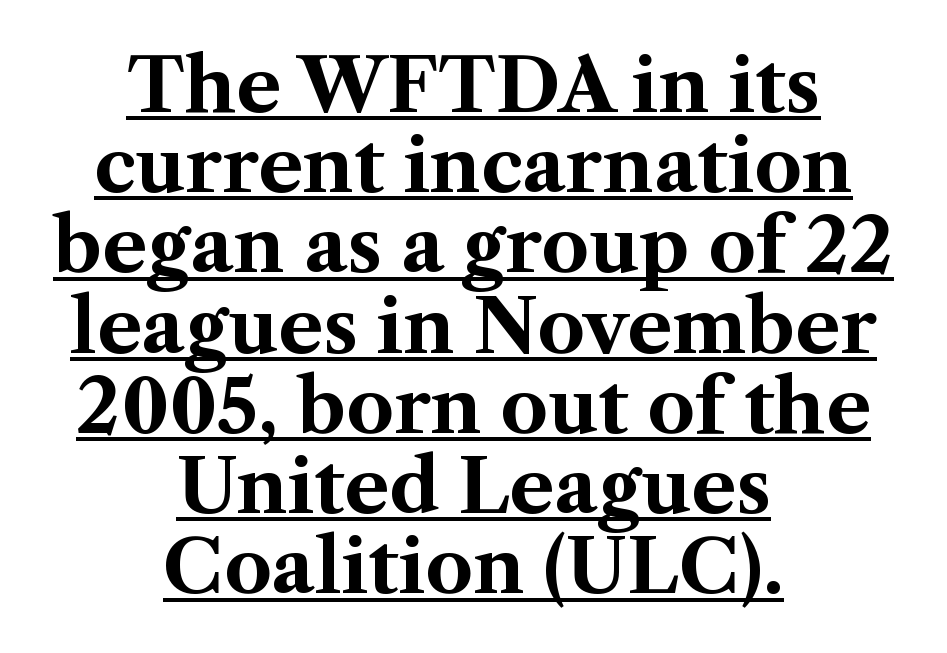
{"serif": "yes", "italic": "no", "bold": "yes", "weight": "bold", "width": "normal", "stroke_contrast": "medium", "x_height": "medium", "monospaced": "no", "underline": "yes", "align": "center", "line_spacing": "tight", "line_spacing_ratio": 1.07, "letter_spacing": "normal", "letter_spacing_em": 0.0, "glyph_px": 75}
